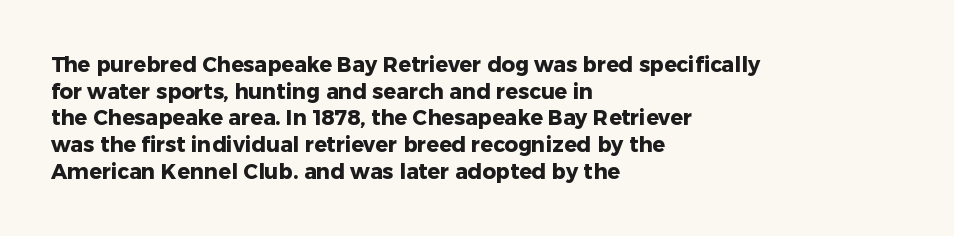
The image shows 21 px bold type, upright; set left-aligned, normal line spacing (1.27x), normal letter spacing, not underlined.
